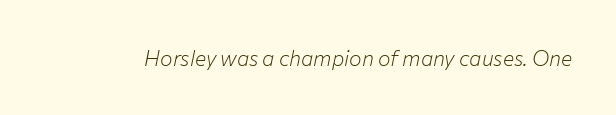
Each word holds together tightly as a unit, with standard inter-letter gaps. Style check: oblique. Lines of text with bare space underneath. Heaviness? Minimal to ordinary, like unemphasized prose.
